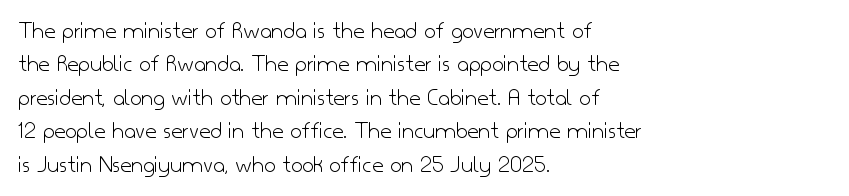
Notice how the stems are strictly vertical — no italics here. Clear beneath every line of the passage. Compared with typical paragraphs, the rows here are spaced about the same. The letters look calm and open, with moderate or lighter stems. Spacing between characters is what you'd get straight out of the box.
